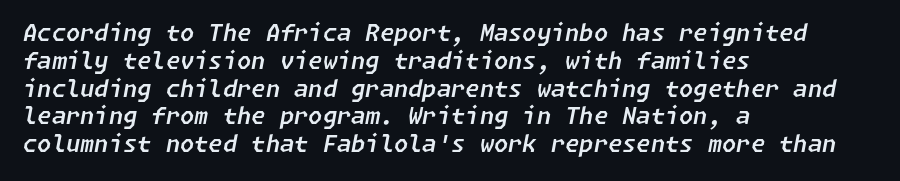
The image shows 23 px text type, italic (leaning right); set left-aligned, line spacing 1.21x, normal letter spacing, not underlined.
